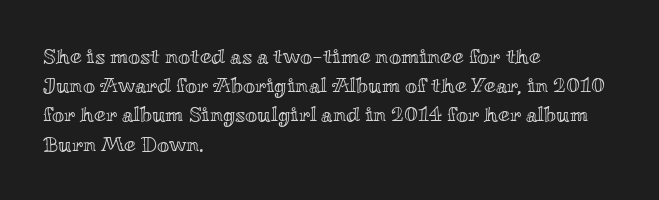
Each word holds together tightly as a unit, with standard inter-letter gaps. Left-aligned paragraph, ragged on the right. The vertical gap from one line to the next is medium. Nope, not italic — everything's standing straight. Check the space under the baseline: it is left empty.
